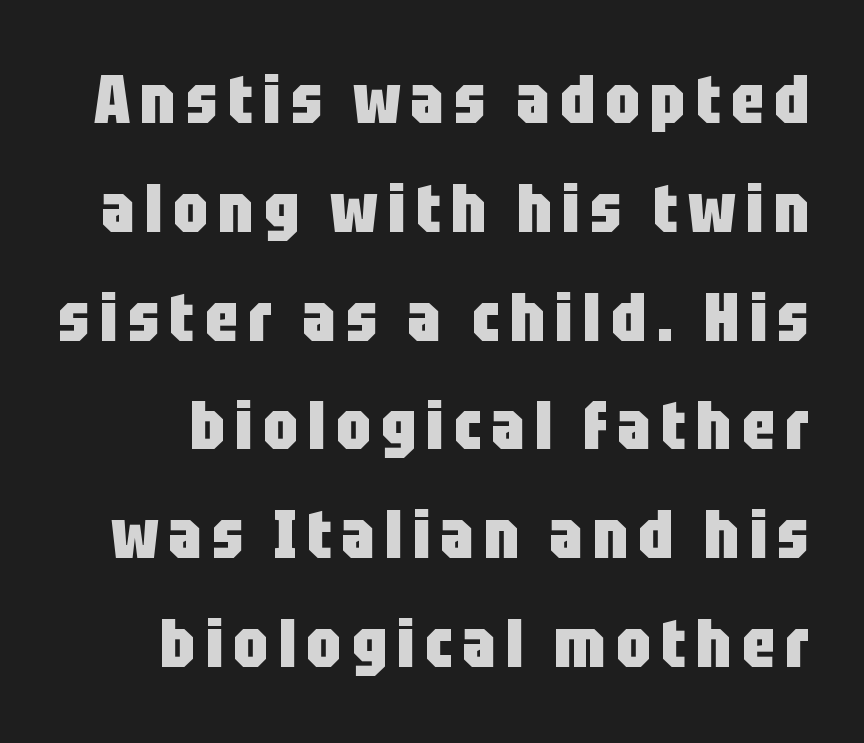
{"serif": "no", "italic": "no", "bold": "yes", "weight": "heavy", "width": "condensed", "stroke_contrast": "low", "x_height": "large", "monospaced": "no", "underline": "no", "line_spacing": "normal", "line_spacing_ratio": 1.6, "glyph_px": 68}
